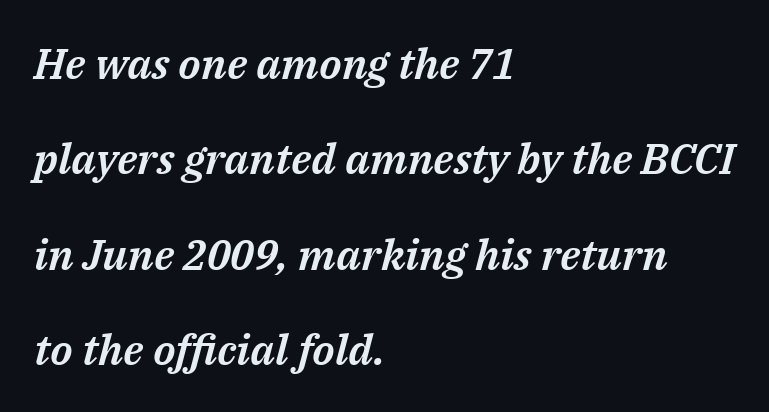
Q: Is the text italic (slanted)? A: Yes, it leans right by about 14 degrees.
Q: Is the text underlined? A: No.
Q: How is the paragraph aligned? A: Left-aligned.
Q: Is the spacing between letters normal or unusually wide? A: Normal.
Q: Is the spacing between lines tight, normal or loose? A: Loose.
Q: Width (condensed, normal, or wide)? A: Normal.
Q: Stroke contrast? A: Medium.
Q: x-height? A: Medium.
Q: Monospaced? A: No.
